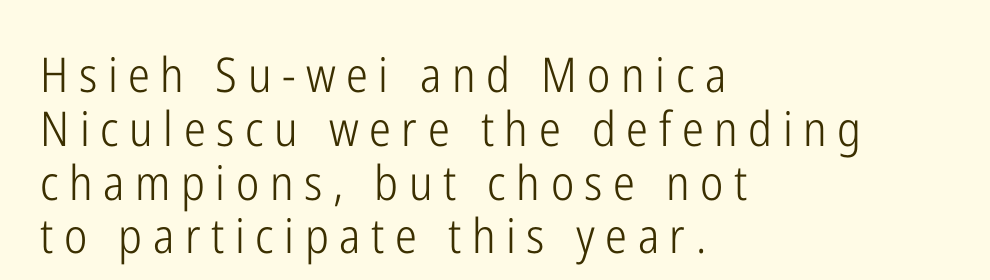
Caption: expanded tracking, letters set apart. Nothing sits at the stroke ends, so this counts as sans-serif. The letters advance in unequal steps, a hallmark of proportional type. Compared with typical paragraphs, the rows here are closer together. Words float on clear page, feet unadorned.
